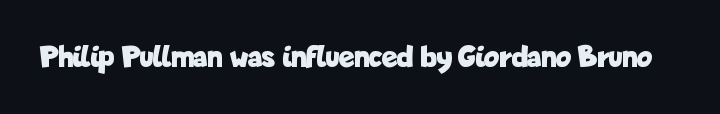
A sans-serif font was chosen for this passage. Check the space under the baseline: it is left empty. A dark, heavy texture on the line: the type is bold. Inter-character spacing is left at the font's built-in metrics. Ascenders rise straight up at ninety degrees. The face used here is proportionally spaced, like ordinary book or web type.
